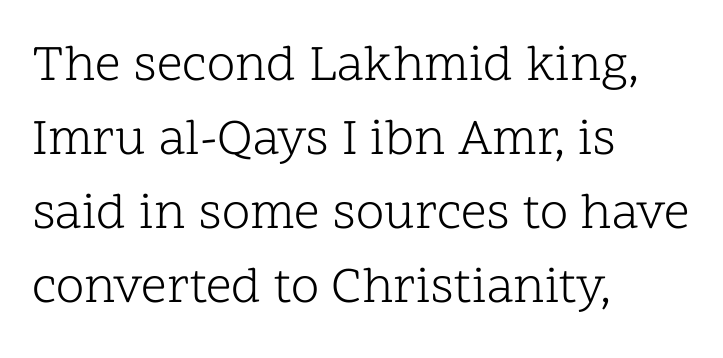
The image shows 51 px light serif type, upright; set left-aligned, normal line spacing (1.45x), normal letter spacing, not underlined; low stroke contrast and a medium x-height.
